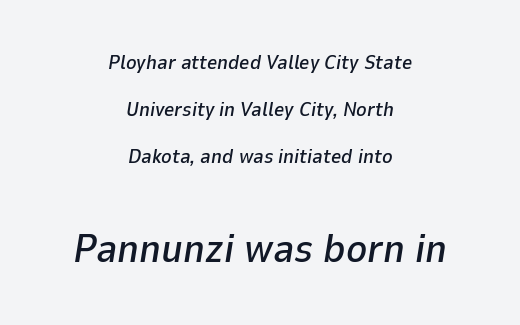
Is this a fixed-width face? No — the glyphs have proportional, varying widths. The horizontal fit of the characters is conventional and even. A centered setting, common on invitations and titles, is used for this passage. Whoever set this chose breathing room over compactness in the vertical rhythm. The string is rendered with underlining switched off.
